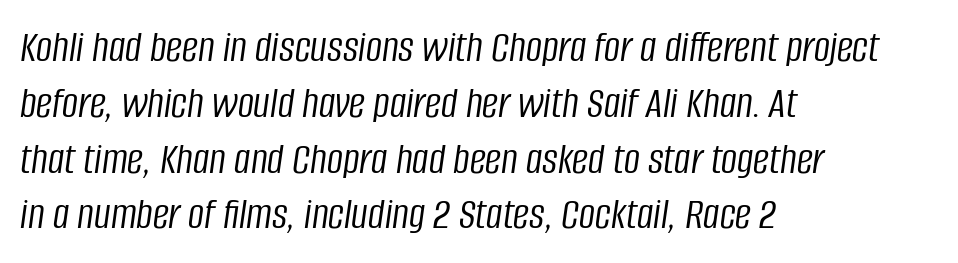
{"italic": "yes", "lean": "right", "slant_degrees": 8, "bold": "no", "weight": "light", "width": "condensed", "stroke_contrast": "low", "x_height": "large", "monospaced": "no", "underline": "no", "align": "left", "line_spacing_ratio": 1.24, "letter_spacing": "normal", "letter_spacing_em": 0.0, "glyph_px": 45}
